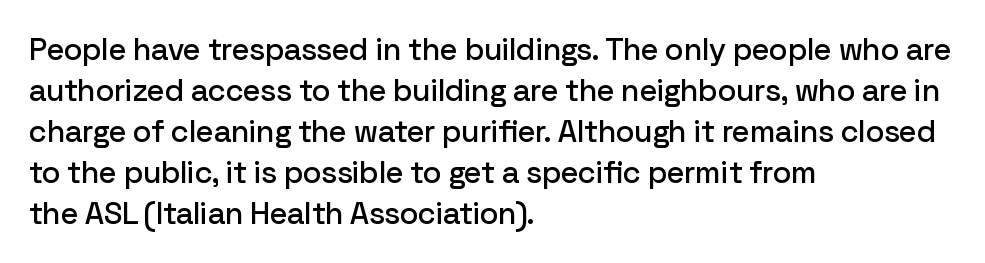
The image shows 31 px sans-serif type, upright; set left-aligned, normal line spacing (1.32x), normal letter spacing, not underlined; low stroke contrast and a medium x-height.
